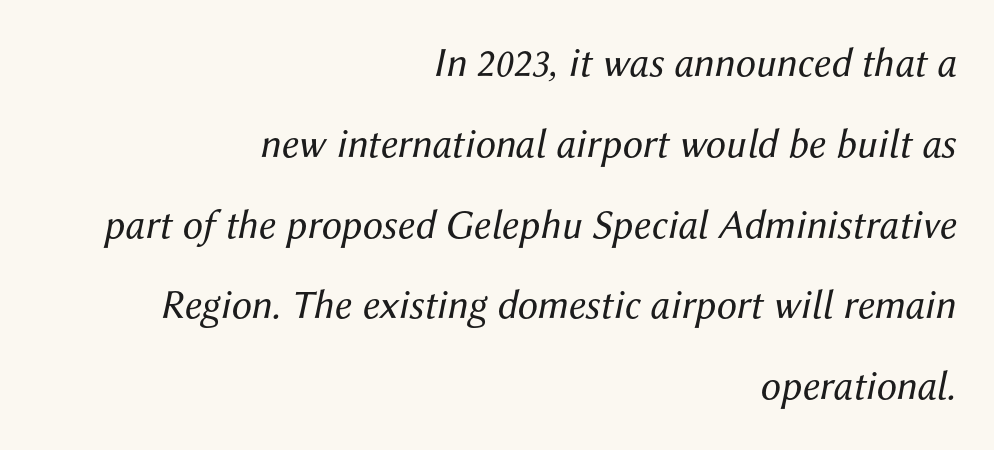
Do the characters align in a grid? No, the font is proportional. Is the type slanted? Yes — the strokes lean at a clear angle. Quick note: interline space is abundant. Ink coverage per letter is moderate at most.
